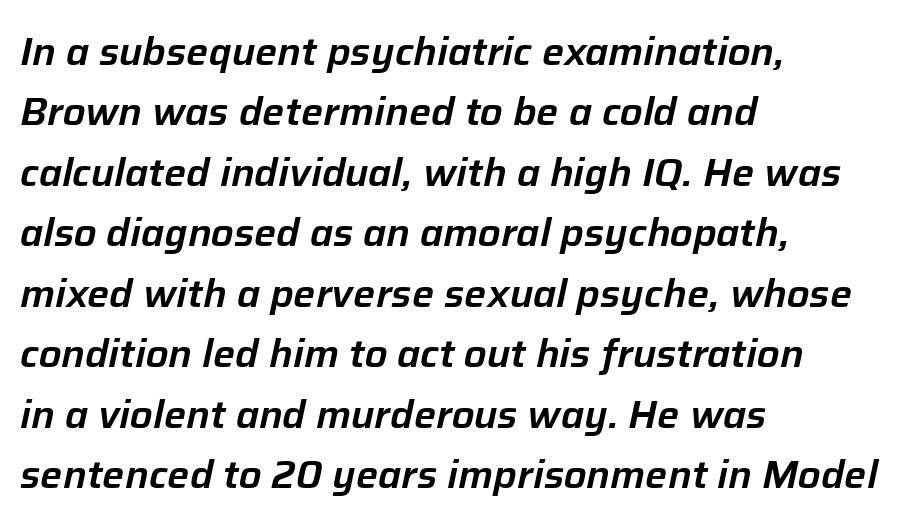
The passage shown is not underscored anywhere. The space between consecutive lines is moderate. Letter spacing: default. Casual observation: everything's shoved over to the left. The passage shown leans; its letterforms are oblique. You could not count columns in this text — the font is proportionally spaced.
